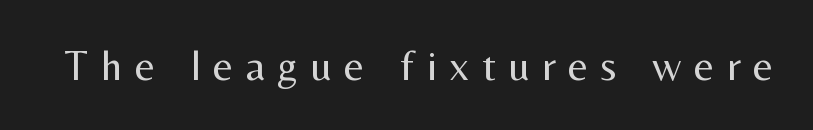
{"serif": "no", "italic": "no", "bold": "no", "weight": "regular", "width": "normal", "stroke_contrast": "medium", "x_height": "medium", "monospaced": "no", "underline": "no", "letter_spacing": "wide", "letter_spacing_em": 0.29, "glyph_px": 43}
